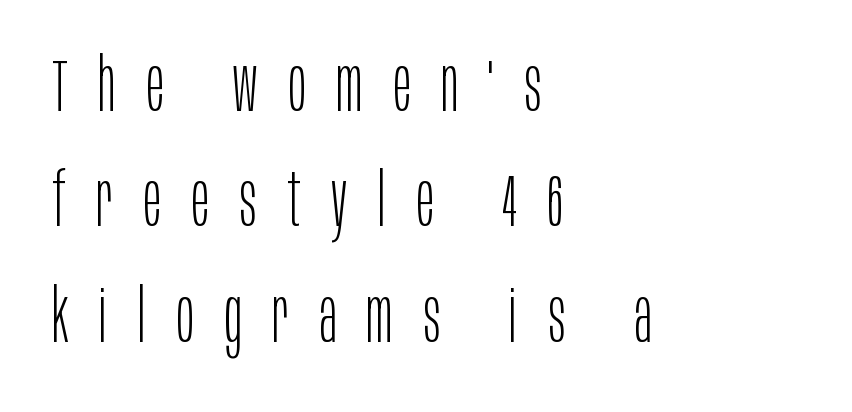
The image shows 74 px light, condensed sans-serif type, upright; set left-aligned, normal line spacing (1.56x), unusually wide letter spacing (+0.41 em), not underlined; low stroke contrast and a large x-height.
